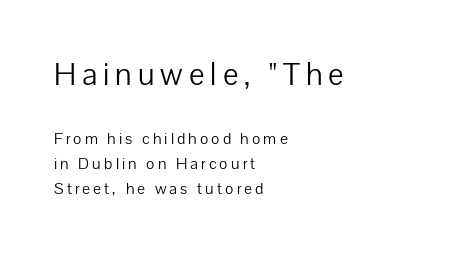
{"serif": "no", "italic": "no", "bold": "no", "weight": "light", "width": "normal", "stroke_contrast": "low", "x_height": "medium", "monospaced": "no", "underline": "no", "align": "left", "line_spacing": "normal", "line_spacing_ratio": 1.58, "larger_block": "first", "size_ratio": 1.94, "glyph_px": 31}
